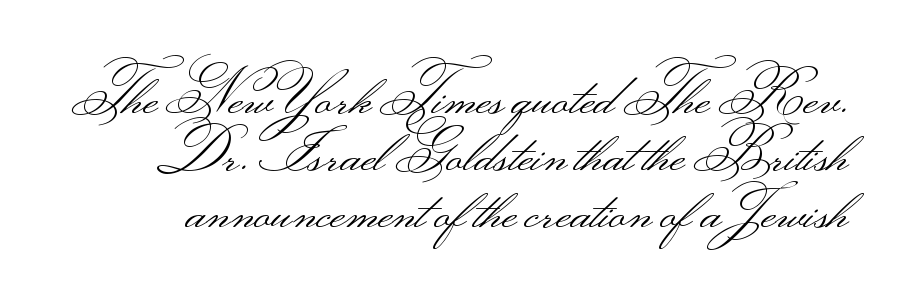
Here the glyphs are tracked normally, forming tight word shapes. Is the stroke heavy? The answer is a plain regular-or-lighter. Each letter keeps its own natural width here, so spacing adapts to shape. Type style note: lacks serifs.
